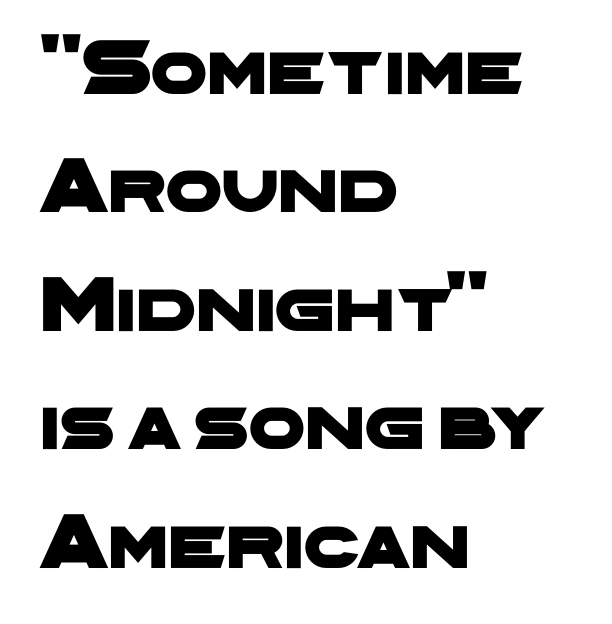
Q: Is the typeface a serif or a sans-serif typeface? A: Sans-serif.
Q: Is the text underlined? A: No.
Q: How is the paragraph aligned? A: Left-aligned.
Q: Is the spacing between letters normal or unusually wide? A: Normal.
Q: Is the spacing between lines tight, normal or loose? A: Normal.
Q: Width (condensed, normal, or wide)? A: Wide.
Q: Stroke contrast? A: Low.
Q: x-height? A: Medium.
Q: Monospaced? A: No.
